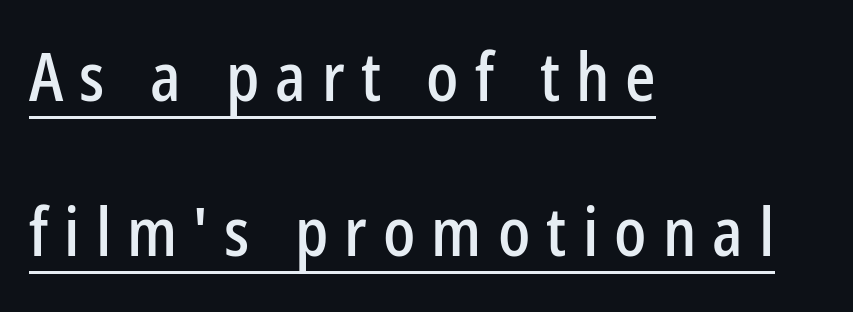
The image shows 67 px condensed sans-serif type, upright; set left-aligned, loose line spacing (2.31x), unusually wide letter spacing (+0.24 em), underlined; low stroke contrast and a medium x-height.
